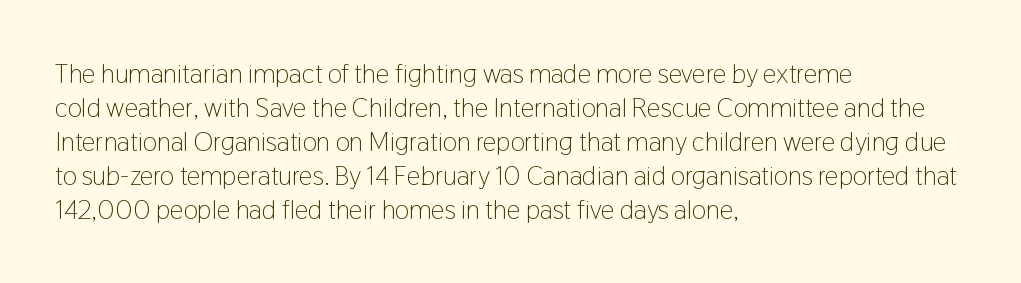
Vertically, the passage feels balanced, rows spaced as you'd expect. The strip under each line holds only bare page. Weight: in the light-to-regular range. Glyph-to-glyph distance matches everyday printed text.
